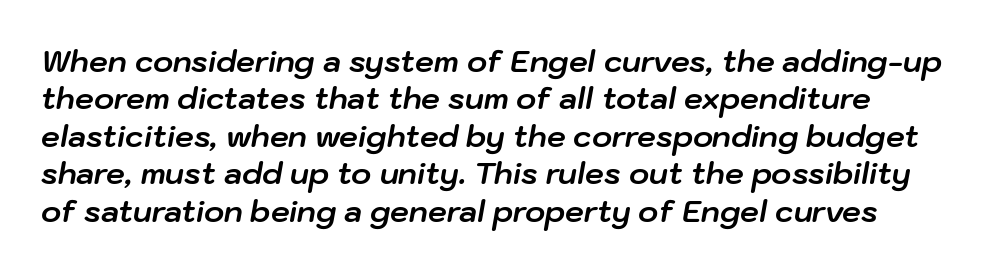
Q: Is the text bold? A: Yes.
Q: Is the text italic (slanted)? A: Yes, it leans right by about 10 degrees.
Q: Is the text underlined? A: No.
Q: Is the spacing between letters normal or unusually wide? A: Normal.
Q: Is the spacing between lines tight, normal or loose? A: Normal.
Q: Width (condensed, normal, or wide)? A: Normal.
Q: Stroke contrast? A: Low.
Q: x-height? A: Medium.
Q: Monospaced? A: No.
